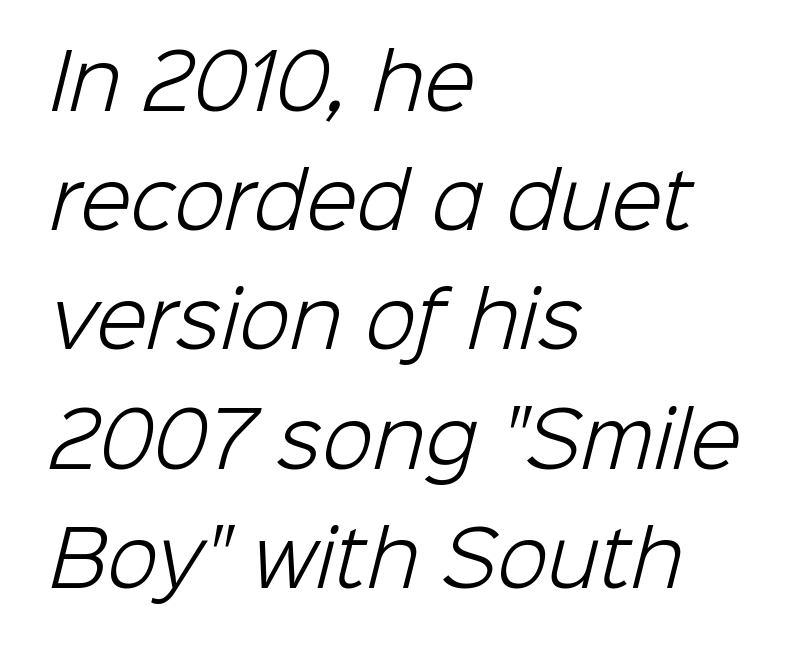
The image shows 75 px light sans-serif type; set left-aligned, normal line spacing (1.59x), normal letter spacing, not underlined; low stroke contrast and a medium x-height.
